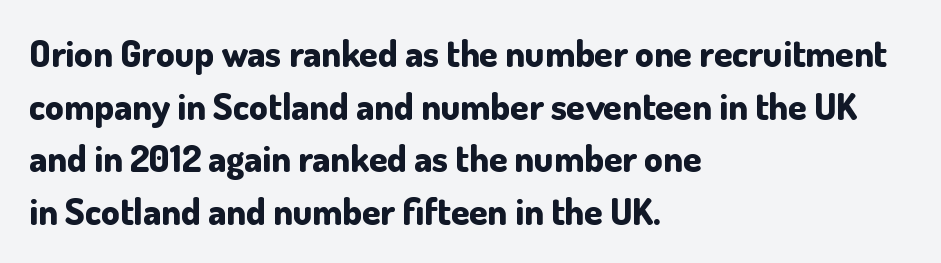
{"serif": "no", "italic": "no", "bold": "yes", "weight": "bold", "width": "normal", "stroke_contrast": "low", "x_height": "small", "monospaced": "no", "underline": "no", "align": "left", "line_spacing": "normal", "line_spacing_ratio": 1.42, "letter_spacing": "normal", "letter_spacing_em": 0.0, "glyph_px": 37}
